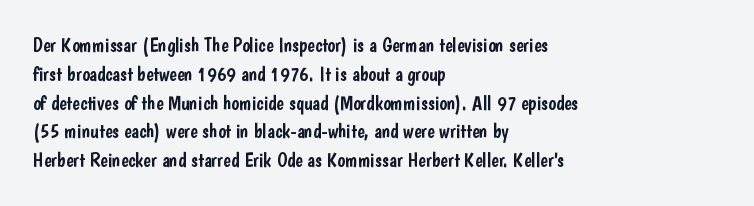
Default kerning and tracking; the words read as compact shapes. The type sits square on the baseline with zero lean. How would I describe the line gaps? Plain and ordinary. The zone under the glyphs is completely vacant. The lines are quadded left.
